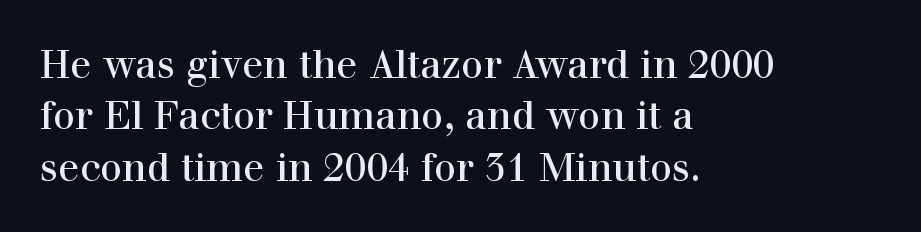
The compositor pushed each line to the left boundary. The rendering uses natural spacing where letterforms have individual widths. Font category for this specimen: serif. Rows of type keep a routine distance in the vertical direction. Beneath every word, the page is bare. Characters follow at the spacing the type designer built in.
